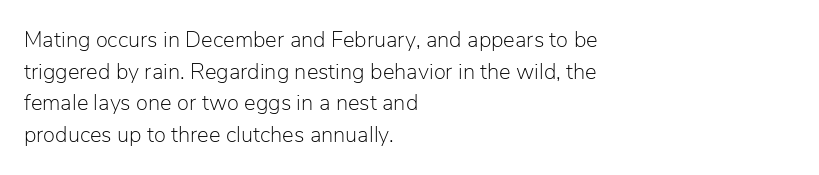
Ordinary non-slanted type is in use. Whoever set this chose a conventional vertical rhythm. Nothing unusual about the tracking: characters are spaced as the font intends. Every row of glyphs begins at an identical x-position on the left.
